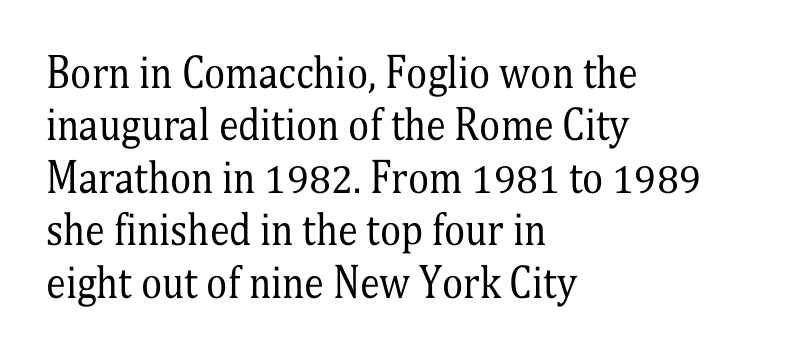
{"serif": "yes", "italic": "no", "bold": "no", "weight": "regular", "width": "condensed", "stroke_contrast": "medium", "x_height": "medium", "monospaced": "no", "underline": "no", "align": "left", "line_spacing": "normal", "line_spacing_ratio": 1.31, "letter_spacing": "normal", "letter_spacing_em": 0.0, "glyph_px": 40}
